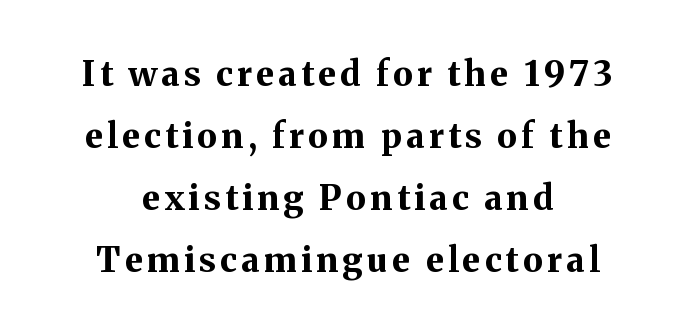
{"serif": "yes", "italic": "no", "bold": "yes", "weight": "bold", "width": "normal", "stroke_contrast": "medium", "x_height": "medium", "monospaced": "no", "underline": "no", "align": "center", "line_spacing_ratio": 1.82, "glyph_px": 34}
